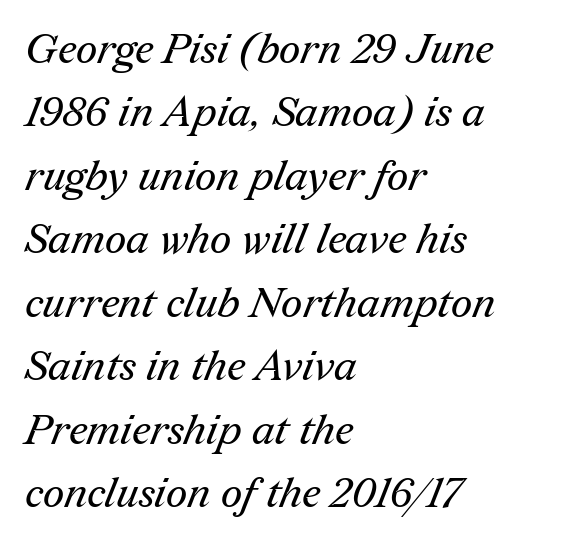
Q: Is the text bold? A: No.
Q: Is the typeface a serif or a sans-serif typeface? A: Serif.
Q: Is the text underlined? A: No.
Q: How is the paragraph aligned? A: Left-aligned.
Q: Is the spacing between letters normal or unusually wide? A: Normal.
Q: Is the spacing between lines tight, normal or loose? A: Normal.
Q: Width (condensed, normal, or wide)? A: Normal.
Q: Stroke contrast? A: Medium.
Q: x-height? A: Medium.
Q: Monospaced? A: No.
